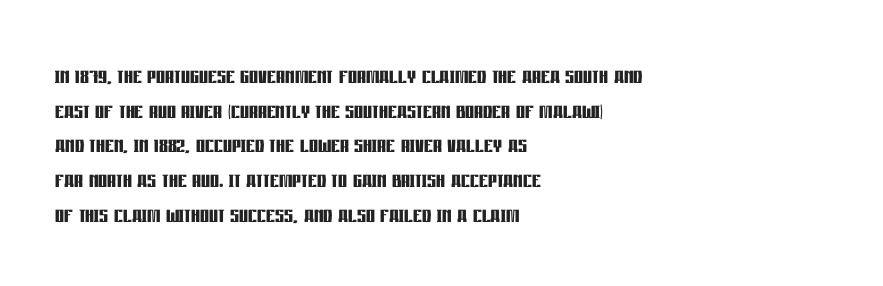
Q: Is the text bold? A: Yes.
Q: Is the text italic (slanted)? A: No, it is upright.
Q: Is the typeface a serif or a sans-serif typeface? A: Sans-serif.
Q: Is the text underlined? A: No.
Q: How is the paragraph aligned? A: Left-aligned.
Q: Is the spacing between letters normal or unusually wide? A: Normal.
Q: Width (condensed, normal, or wide)? A: Condensed.
Q: Stroke contrast? A: Low.
Q: x-height? A: Large.
Q: Monospaced? A: No.
